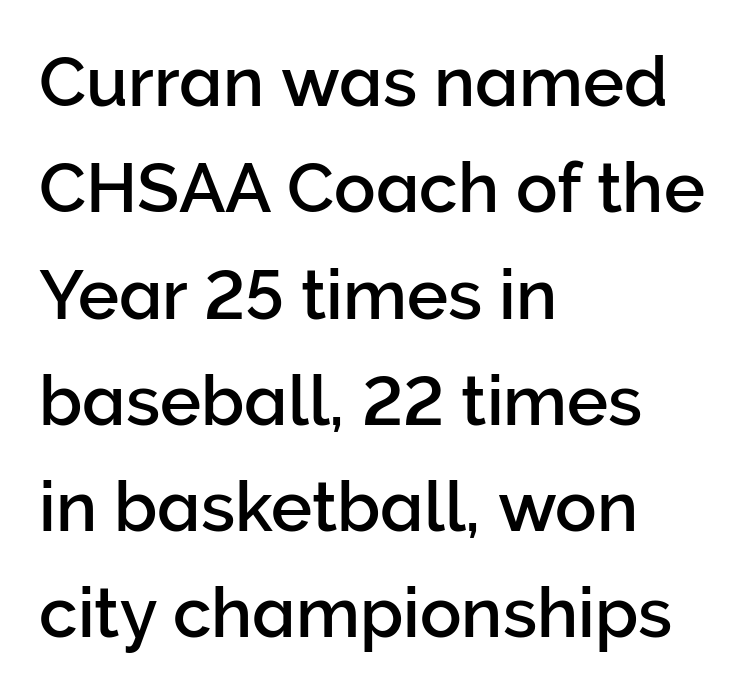
{"serif": "no", "italic": "no", "width": "normal", "stroke_contrast": "low", "x_height": "medium", "monospaced": "no", "underline": "no", "align": "left", "line_spacing": "normal", "line_spacing_ratio": 1.54, "letter_spacing": "normal", "letter_spacing_em": 0.0, "glyph_px": 69}
